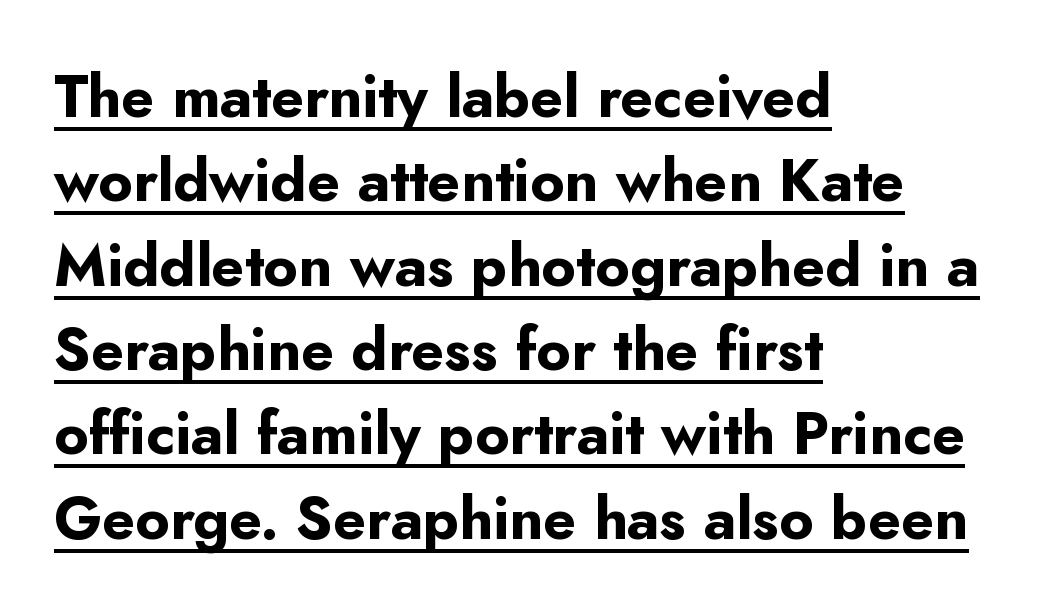
Q: Is the text bold? A: Yes.
Q: Is the text italic (slanted)? A: No, it is upright.
Q: Is the typeface a serif or a sans-serif typeface? A: Sans-serif.
Q: Is the text underlined? A: Yes.
Q: How is the paragraph aligned? A: Left-aligned.
Q: Is the spacing between letters normal or unusually wide? A: Normal.
Q: Is the spacing between lines tight, normal or loose? A: Normal.
Q: Width (condensed, normal, or wide)? A: Normal.
Q: Stroke contrast? A: Low.
Q: x-height? A: Small.
Q: Monospaced? A: No.
